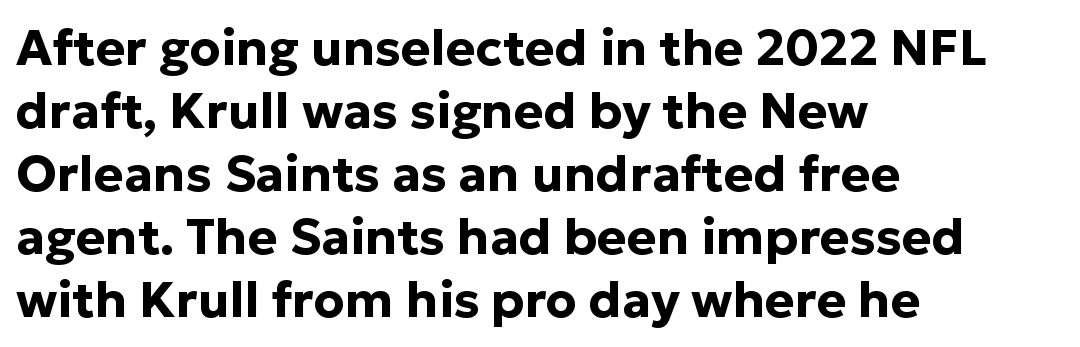
The image shows 50 px bold sans-serif type, upright; set left-aligned, normal line spacing (1.26x), normal letter spacing, not underlined; low stroke contrast and a medium x-height.
